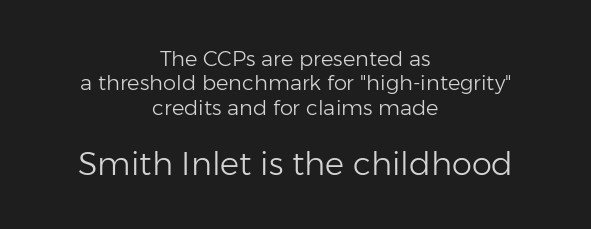
The image shows 32 px light sans-serif type, upright; set centered, line spacing 1.16x, normal letter spacing, not underlined; the second (bottom) block is 1.52x larger; low stroke contrast and a medium x-height.
